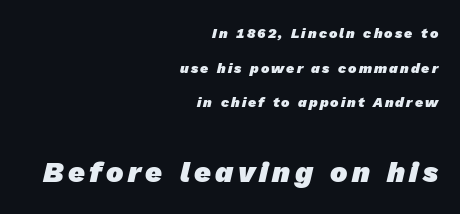
Q: Is the text bold? A: Yes.
Q: Is the typeface a serif or a sans-serif typeface? A: Sans-serif.
Q: Is the text underlined? A: No.
Q: How is the paragraph aligned? A: Right-aligned.
Q: Is the spacing between lines tight, normal or loose? A: Loose.
Q: Which block of text is set in a larger size, the first (top) or the second (bottom)? A: The second (bottom) one.
Q: Width (condensed, normal, or wide)? A: Normal.
Q: Stroke contrast? A: Low.
Q: x-height? A: Medium.
Q: Monospaced? A: No.
